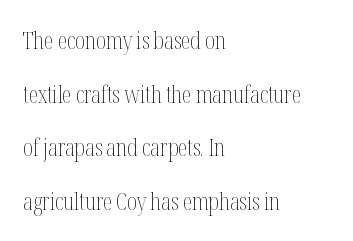
Horizontal alignment here is leftward, the default for most running prose. The passage shown is not underscored anywhere. The lettering holds an erect, upright posture throughout. The cut favours lightness, reaching ordinary text weight at its darkest. Leading: increased.
